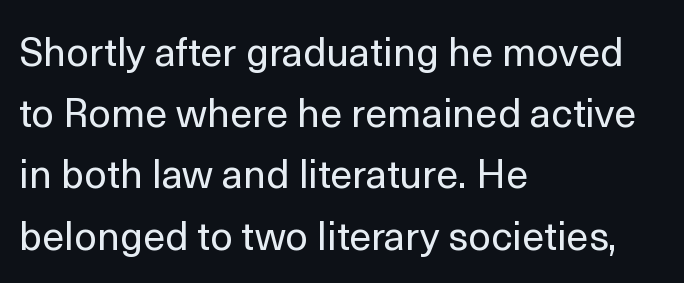
Compared with a typical body face, this is equally light or lighter still. Descenders are the only things crossing below the line. Caption: standard tracking, unaltered. Nope, no serifs anywhere on these letters. Do the characters align in a grid? No, the font is proportional. The setting favours the left margin, as ordinary paragraphs usually do.
